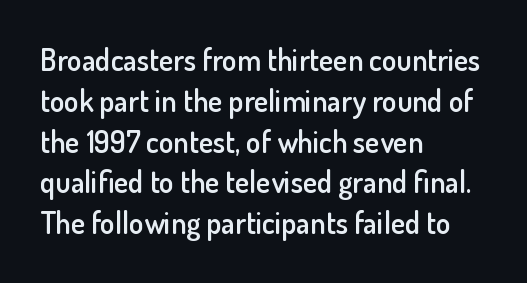
The image shows 30 px semibold sans-serif type, upright; set left-aligned, normal line spacing (1.36x), normal letter spacing, not underlined; low stroke contrast and a small x-height.
